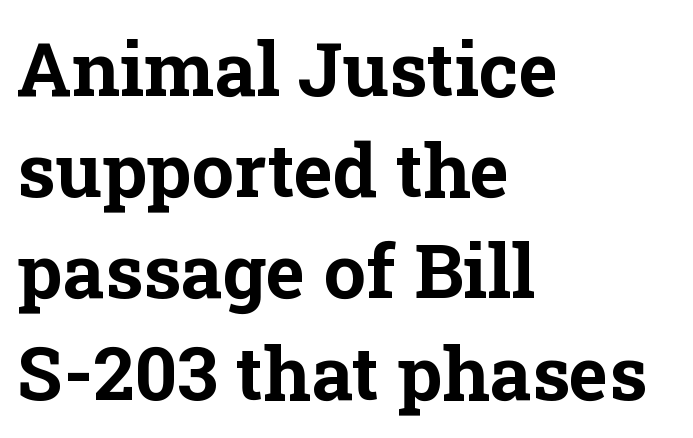
{"serif": "yes", "italic": "no", "bold": "yes", "weight": "bold", "width": "normal", "stroke_contrast": "low", "x_height": "medium", "monospaced": "no", "underline": "no", "align": "left", "line_spacing": "normal", "line_spacing_ratio": 1.35, "letter_spacing": "normal", "letter_spacing_em": 0.0, "glyph_px": 75}
